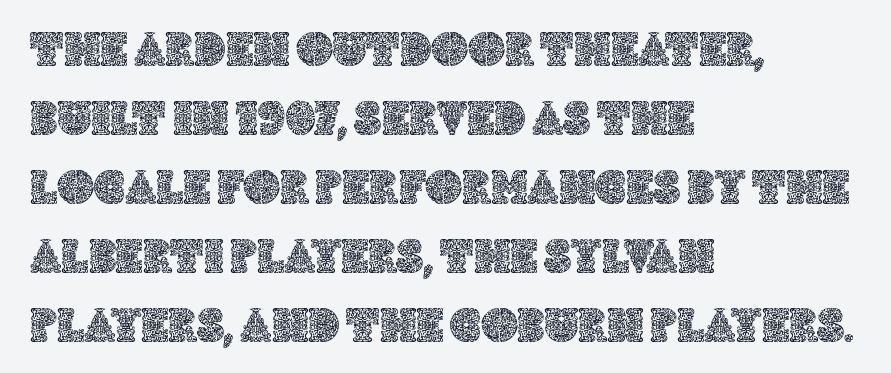
{"italic": "no", "width": "normal", "x_height": "large", "monospaced": "no", "underline": "no", "align": "left", "line_spacing": "normal", "line_spacing_ratio": 1.38, "letter_spacing": "normal", "letter_spacing_em": 0.0, "glyph_px": 50}
